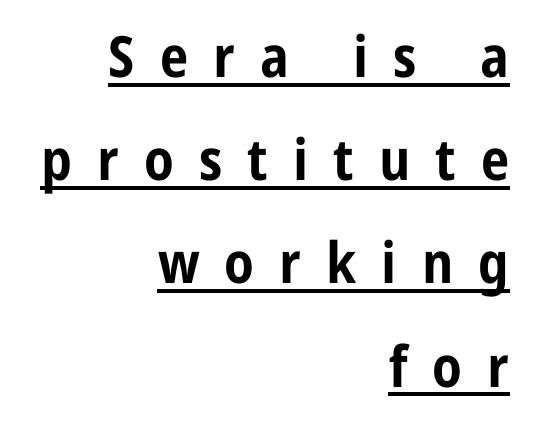
Q: Is the text bold? A: Yes.
Q: Is the text italic (slanted)? A: No, it is upright.
Q: Is the typeface a serif or a sans-serif typeface? A: Sans-serif.
Q: Is the text underlined? A: Yes.
Q: How is the paragraph aligned? A: Right-aligned.
Q: Is the spacing between letters normal or unusually wide? A: Unusually wide.
Q: Width (condensed, normal, or wide)? A: Condensed.
Q: Stroke contrast? A: Low.
Q: x-height? A: Medium.
Q: Monospaced? A: No.
